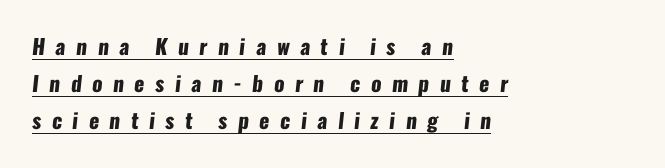
Between one letter and the next there's a generous, obvious gap. Compared with undecorated copy, this sample adds a rule below the words. These words are printed bold, with thick strokes throughout. The lines in this sample share a left origin and differ only in where they stop.
